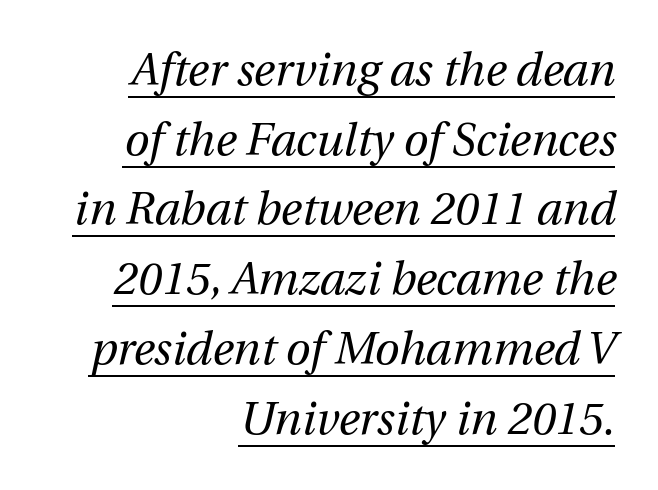
The image shows 45 px regular-weight type, italic (leaning right); set right-aligned, normal line spacing (1.55x), normal letter spacing, underlined; medium stroke contrast and a medium x-height.
